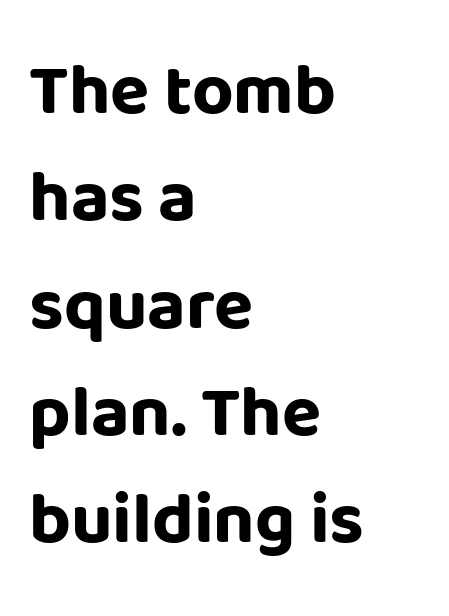
{"serif": "no", "italic": "no", "bold": "yes", "weight": "bold", "width": "normal", "stroke_contrast": "low", "x_height": "large", "monospaced": "no", "underline": "no", "align": "left", "line_spacing": "normal", "line_spacing_ratio": 1.49, "letter_spacing": "normal", "letter_spacing_em": 0.0, "glyph_px": 72}
